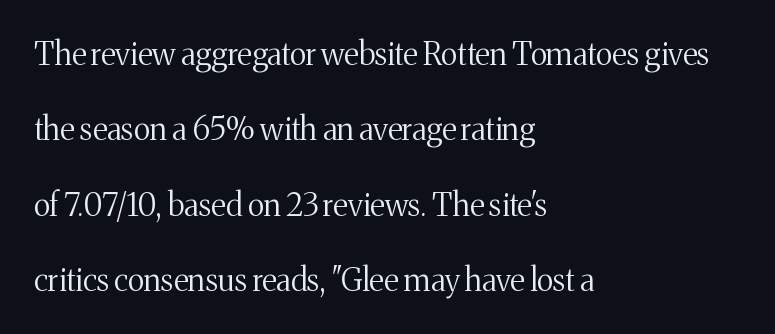
Q: Is the text bold? A: No.
Q: Is the text italic (slanted)? A: No, it is upright.
Q: Is the typeface a serif or a sans-serif typeface? A: Serif.
Q: Is the text underlined? A: No.
Q: How is the paragraph aligned? A: Left-aligned.
Q: Is the spacing between letters normal or unusually wide? A: Normal.
Q: Is the spacing between lines tight, normal or loose? A: Loose.
Q: Width (condensed, normal, or wide)? A: Normal.
Q: Stroke contrast? A: Medium.
Q: x-height? A: Medium.
Q: Monospaced? A: No.
